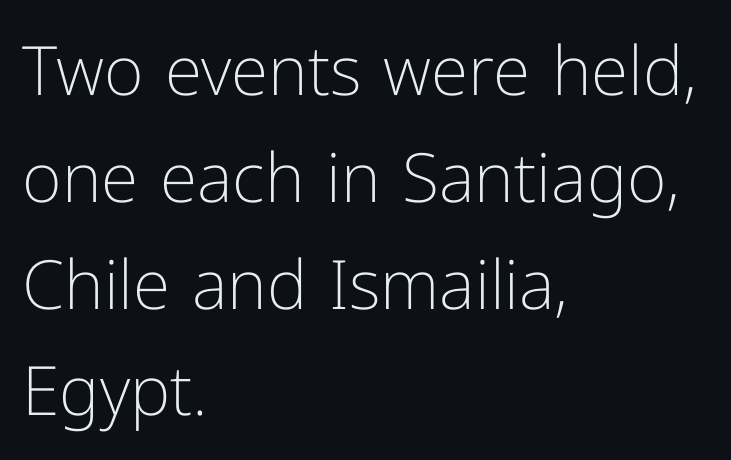
The image shows 68 px light sans-serif type, upright; set left-aligned, normal line spacing (1.57x), normal letter spacing, not underlined; low stroke contrast and a medium x-height.
